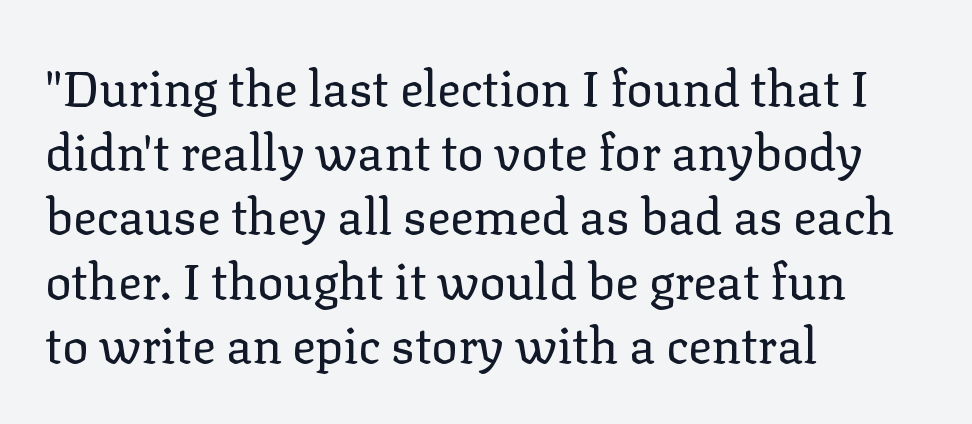
Nobody drew a line under any word here. The typography opts for an upright posture over an oblique one. This sample has the flowing, uneven cadence of proportional lettering. These lines are set flush left with a ragged right edge. The designer went with a serif here, giving each stem small feet.
